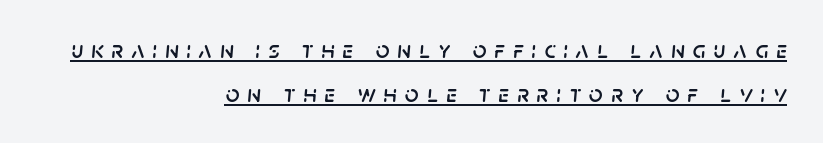
{"italic": "yes", "lean": "right", "slant_degrees": 5, "underline": "yes", "align": "right", "line_spacing_ratio": 1.83, "letter_spacing": "wide", "letter_spacing_em": 0.34, "glyph_px": 24}
